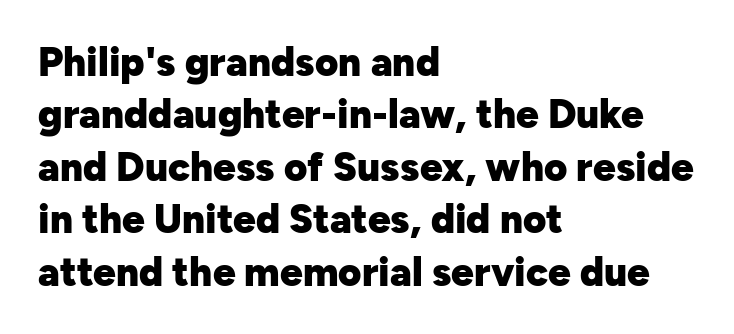
The image shows 40 px heavy sans-serif type, upright; set left-aligned, normal line spacing (1.31x), normal letter spacing, not underlined; low stroke contrast and a medium x-height.
